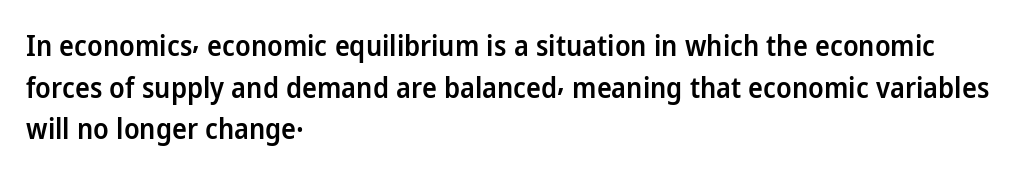
{"serif": "no", "italic": "no", "bold": "semi", "weight": "semibold", "width": "normal", "stroke_contrast": "low", "x_height": "medium", "monospaced": "no", "underline": "no", "align": "left", "line_spacing": "normal", "line_spacing_ratio": 1.49, "letter_spacing": "normal", "letter_spacing_em": 0.0, "glyph_px": 28}
